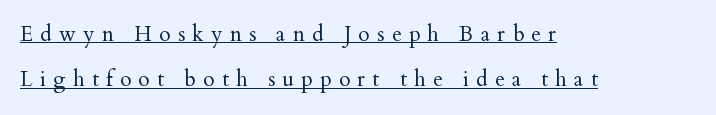
You could fit nearly another row in the gap between these rows. Someone cranked the tracking dial way up on this one. Every row of glyphs begins at an identical x-position on the left. Weight: regular or lighter. Designer's note — italics off, roman on. You can see a thin bar hugging the bottom of the glyphs.
